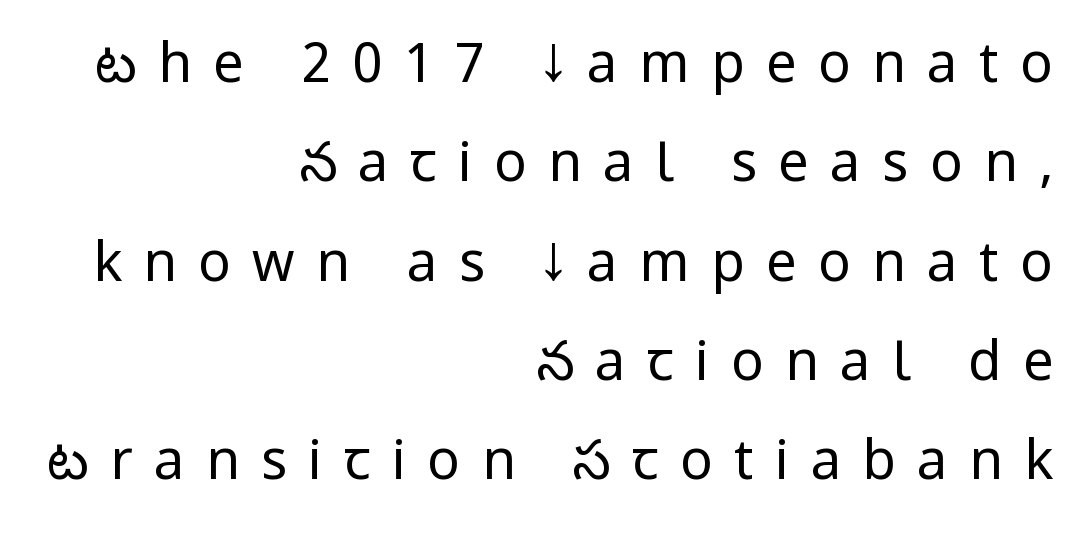
{"serif": "no", "italic": "no", "bold": "no", "weight": "regular", "width": "condensed", "stroke_contrast": "low", "underline": "no", "align": "right", "line_spacing_ratio": 1.84, "letter_spacing": "wide", "letter_spacing_em": 0.4, "glyph_px": 54}
